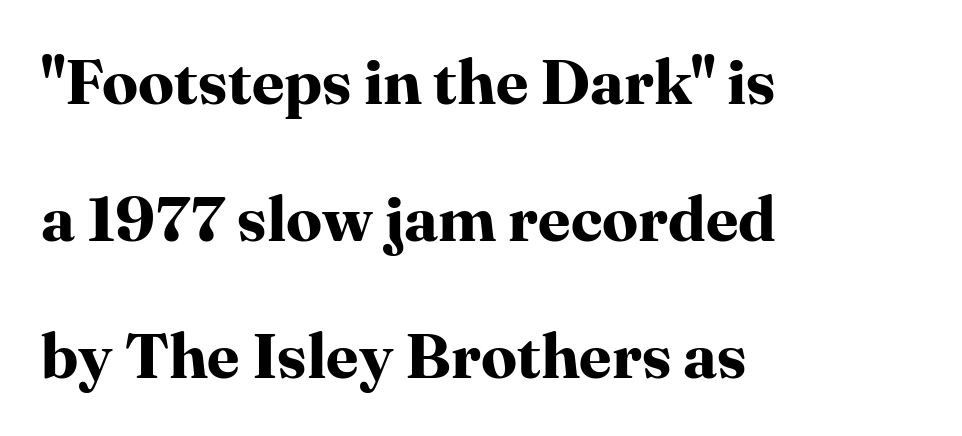
{"serif": "yes", "italic": "no", "bold": "yes", "weight": "bold", "width": "normal", "stroke_contrast": "high", "x_height": "medium", "monospaced": "no", "underline": "no", "align": "left", "line_spacing": "loose", "line_spacing_ratio": 2.14, "letter_spacing": "normal", "letter_spacing_em": 0.0, "glyph_px": 64}
